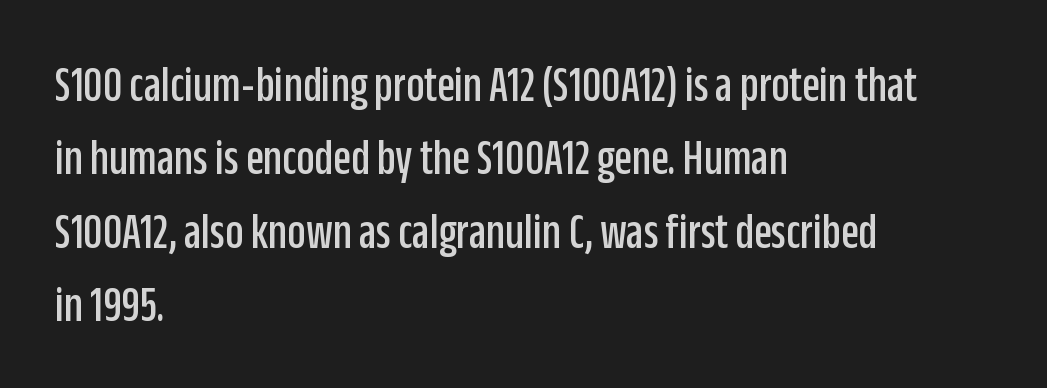
The tracking reads as untouched default to a designer's eye. A typesetter would call this proportional, since set widths differ per character. The line-height multiplier appears to be the usual default. Classification — sans serif.
